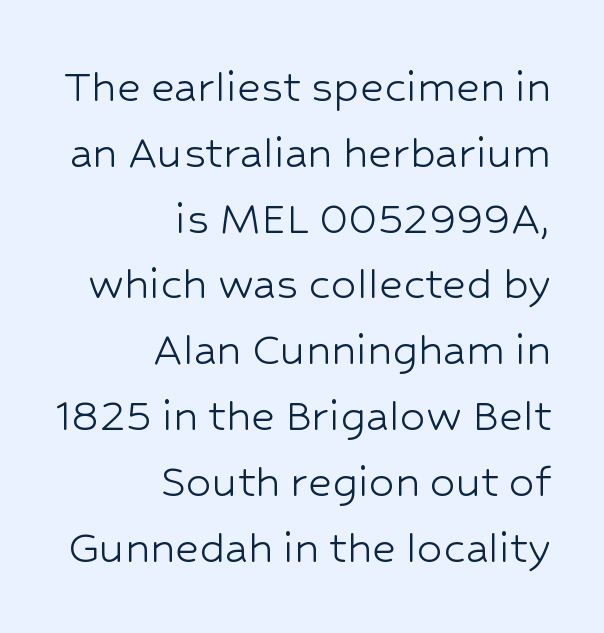
The rendering shows plain stroke endings on the letterforms — a sans-serif design. Is the type heavy? It reads as light-to-regular instead. These lines are rendered in a variable-pitch font. The tracking reads as untouched default to a designer's eye. The letters stand straight up with perfectly vertical stems. The lines in this sample share a right terminus and differ only in where they begin.
